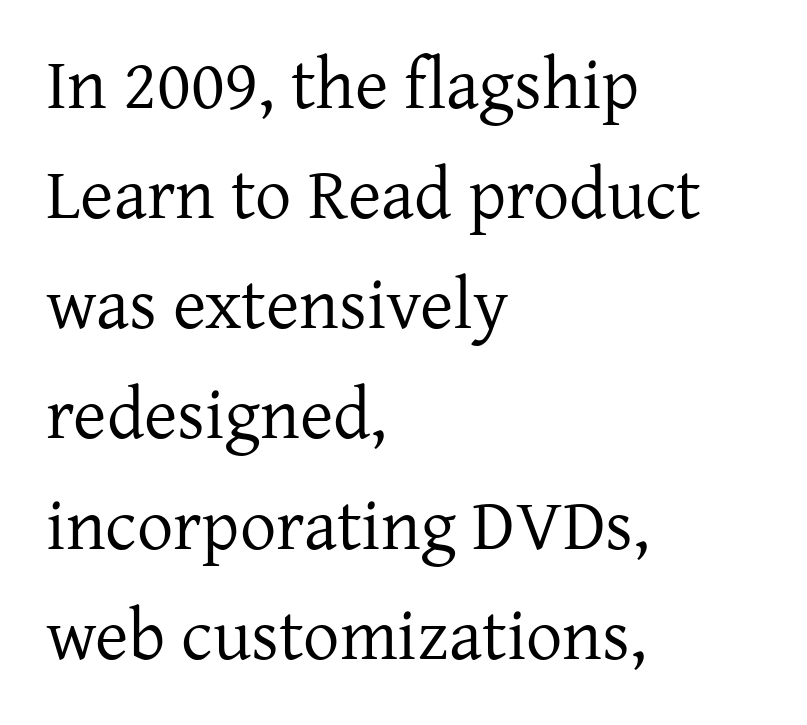
{"serif": "yes", "italic": "no", "bold": "no", "weight": "regular", "width": "normal", "stroke_contrast": "low", "x_height": "medium", "monospaced": "no", "underline": "no", "align": "left", "line_spacing": "normal", "line_spacing_ratio": 1.53, "letter_spacing": "normal", "letter_spacing_em": 0.0, "glyph_px": 72}
